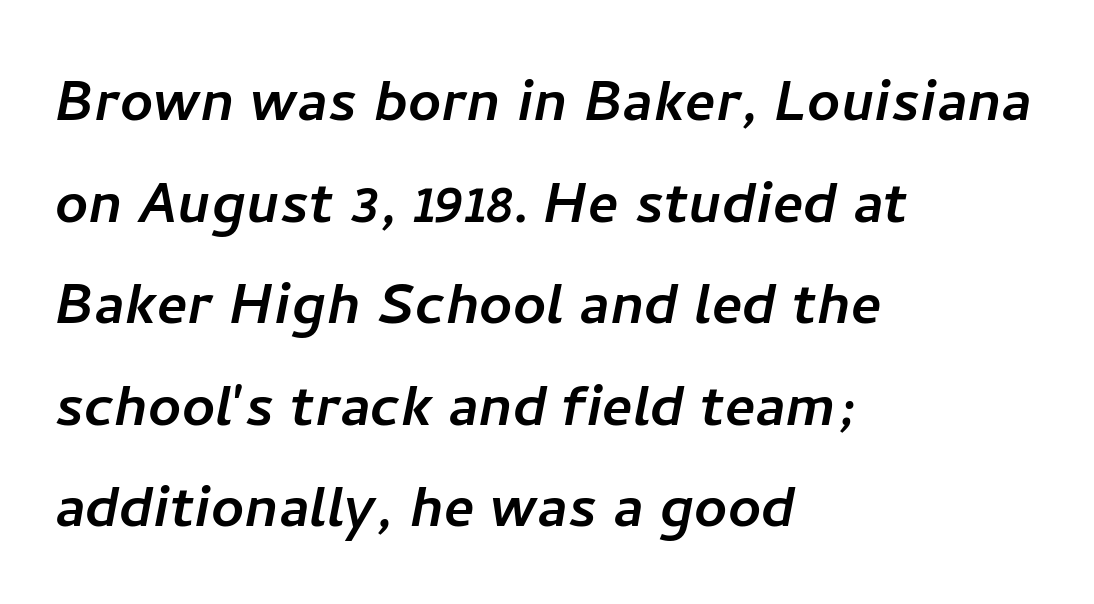
The image shows 72 px sans-serif type; set left-aligned, normal line spacing (1.41x), normal letter spacing, not underlined; low stroke contrast and a medium x-height.
